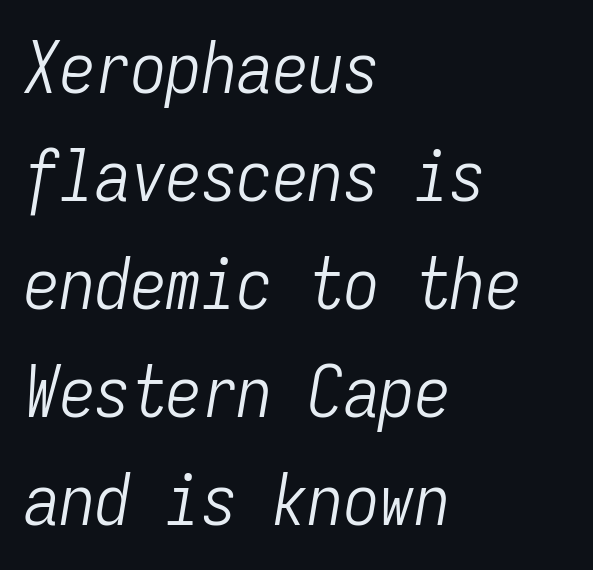
Q: Is the text bold? A: No.
Q: Is the text italic (slanted)? A: Yes, it leans right by about 9 degrees.
Q: Is the text underlined? A: No.
Q: How is the paragraph aligned? A: Left-aligned.
Q: Is the spacing between letters normal or unusually wide? A: Normal.
Q: Is the spacing between lines tight, normal or loose? A: Normal.
Q: Width (condensed, normal, or wide)? A: Condensed.
Q: Stroke contrast? A: Low.
Q: x-height? A: Medium.
Q: Monospaced? A: Yes.
